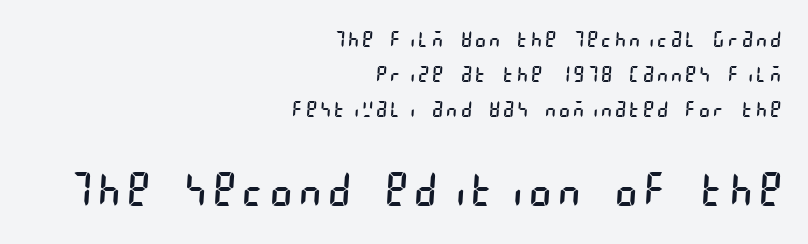
{"serif": "no", "bold": "no", "weight": "regular", "width": "condensed", "stroke_contrast": "low", "x_height": "large", "underline": "no", "align": "right", "line_spacing": "normal", "line_spacing_ratio": 1.58, "larger_block": "second", "size_ratio": 2.05, "glyph_px": 45}
